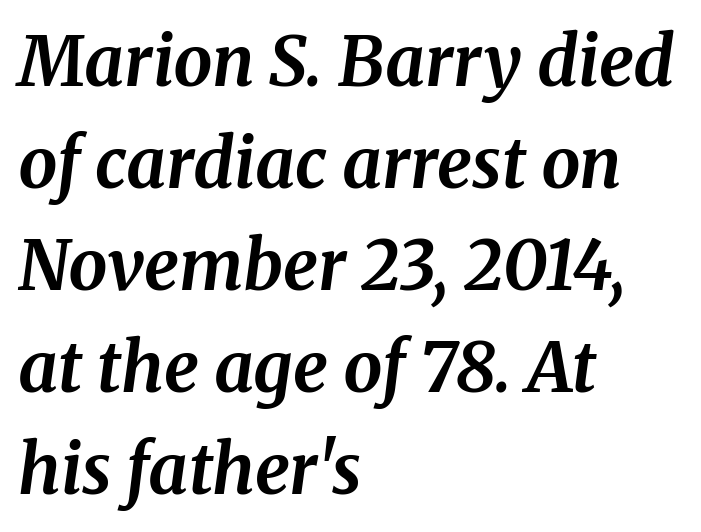
{"serif": "yes", "italic": "yes", "lean": "right", "slant_degrees": 8, "bold": "yes", "weight": "bold", "width": "normal", "stroke_contrast": "medium", "x_height": "medium", "monospaced": "no", "underline": "no", "align": "left", "line_spacing": "normal", "line_spacing_ratio": 1.48, "letter_spacing": "normal", "letter_spacing_em": 0.0, "glyph_px": 69}
